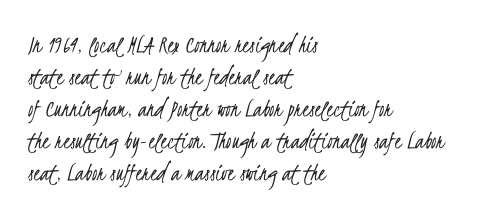
Q: Is the text bold? A: No.
Q: Is the text underlined? A: No.
Q: How is the paragraph aligned? A: Left-aligned.
Q: Is the spacing between letters normal or unusually wide? A: Normal.
